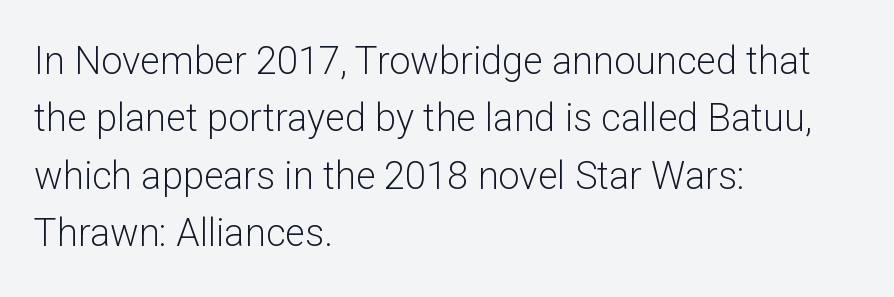
Q: Is the text bold? A: No.
Q: Is the text italic (slanted)? A: No, it is upright.
Q: Is the typeface a serif or a sans-serif typeface? A: Sans-serif.
Q: Is the text underlined? A: No.
Q: How is the paragraph aligned? A: Left-aligned.
Q: Is the spacing between letters normal or unusually wide? A: Normal.
Q: Is the spacing between lines tight, normal or loose? A: Normal.
Q: Width (condensed, normal, or wide)? A: Normal.
Q: Stroke contrast? A: Low.
Q: x-height? A: Medium.
Q: Monospaced? A: No.
